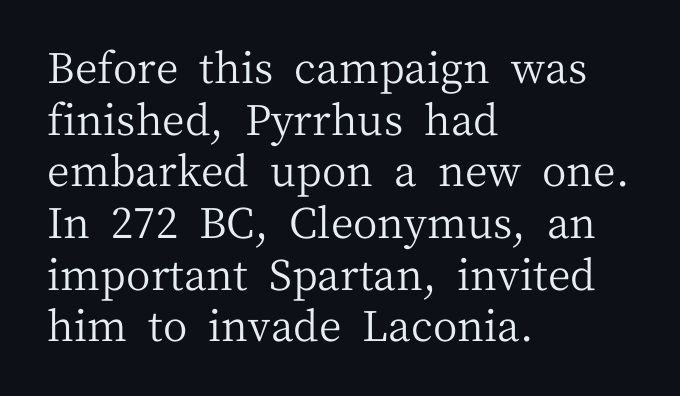
Q: Is the text bold? A: No.
Q: Is the text italic (slanted)? A: No, it is upright.
Q: Is the typeface a serif or a sans-serif typeface? A: Serif.
Q: Is the text underlined? A: No.
Q: How is the paragraph aligned? A: Left-aligned.
Q: Is the spacing between letters normal or unusually wide? A: Normal.
Q: Width (condensed, normal, or wide)? A: Normal.
Q: Stroke contrast? A: Medium.
Q: x-height? A: Medium.
Q: Monospaced? A: No.
